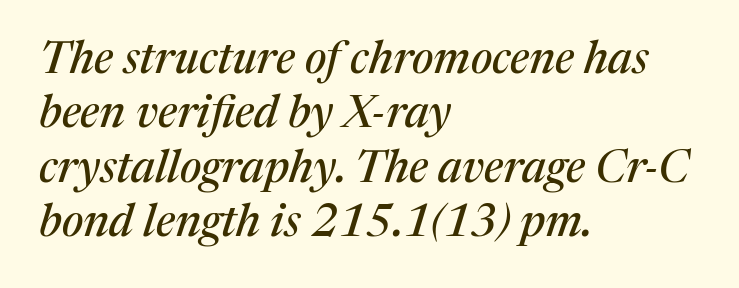
The image shows 45 px serif type, italic (leaning right); set left-aligned, line spacing 1.21x, normal letter spacing, not underlined; medium stroke contrast and a medium x-height.
